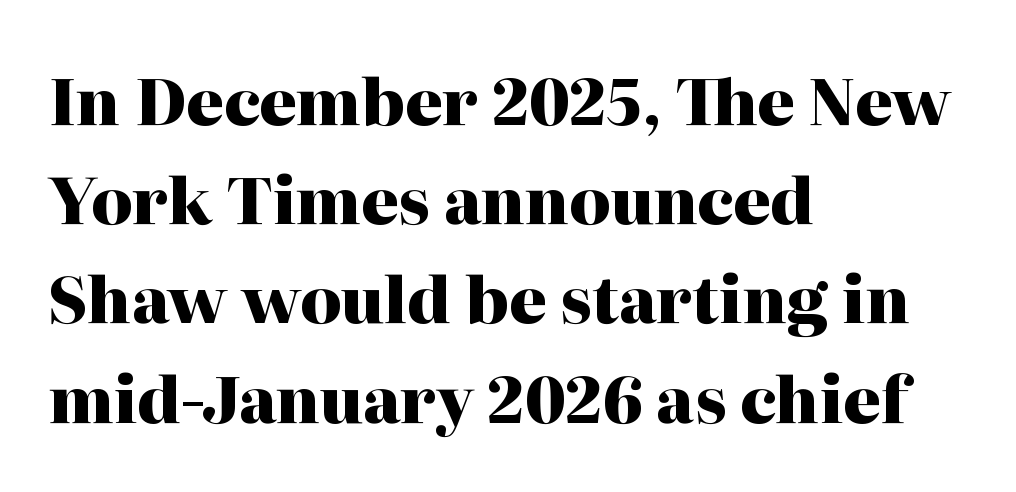
Do the characters align in a grid? No, the font is proportional. Letter spacing: default. I'd describe the lettering as bold — thick and assertive. The rendering anchors every line to the left-hand side. The gap between lines stays unmarked.
